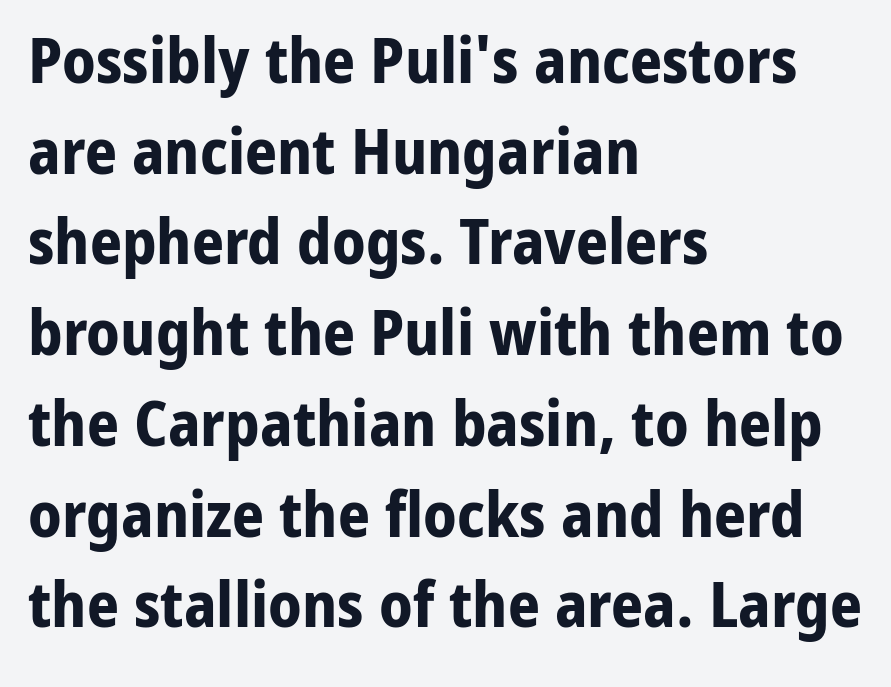
Q: Is the text bold? A: Yes.
Q: Is the text italic (slanted)? A: No, it is upright.
Q: Is the typeface a serif or a sans-serif typeface? A: Sans-serif.
Q: Is the text underlined? A: No.
Q: How is the paragraph aligned? A: Left-aligned.
Q: Is the spacing between letters normal or unusually wide? A: Normal.
Q: Is the spacing between lines tight, normal or loose? A: Normal.
Q: Width (condensed, normal, or wide)? A: Normal.
Q: Stroke contrast? A: Low.
Q: x-height? A: Medium.
Q: Monospaced? A: No.
